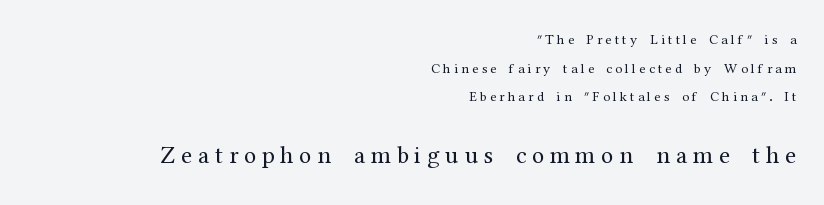
The image shows 25 px text type, upright; set right-aligned, loose line spacing (2.05x), unusually wide letter spacing (+0.23 em), not underlined; the second (bottom) block is 1.79x larger.
